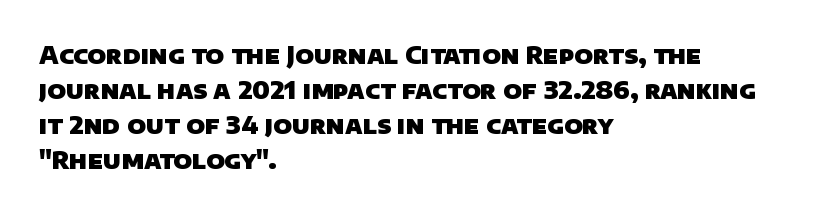
Q: Is the text bold? A: Yes.
Q: Is the text underlined? A: No.
Q: How is the paragraph aligned? A: Left-aligned.
Q: Is the spacing between letters normal or unusually wide? A: Normal.
Q: Is the spacing between lines tight, normal or loose? A: Normal.
